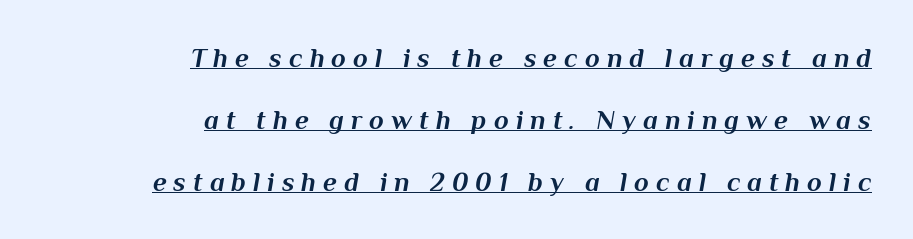
The image shows 27 px bold type, italic (leaning right); set right-aligned, loose line spacing (2.29x), unusually wide letter spacing (+0.26 em), underlined.
